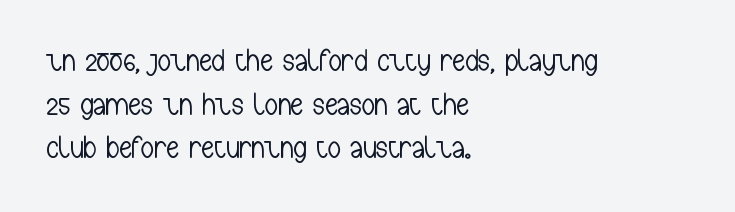
The image shows 32 px light, condensed sans-serif type, upright; set left-aligned, normal line spacing (1.36x), normal letter spacing, not underlined; low stroke contrast and a medium x-height.
